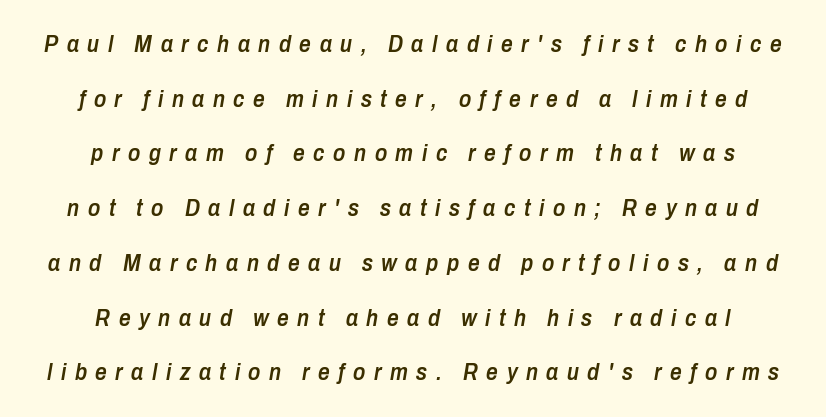
The image shows 23 px text type, italic (leaning right); set centered, loose line spacing (2.38x), unusually wide letter spacing (+0.37 em), not underlined.
